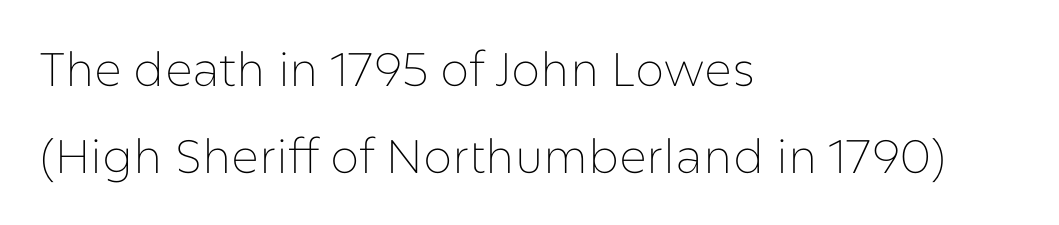
{"serif": "no", "italic": "no", "bold": "no", "weight": "thin", "width": "normal", "stroke_contrast": "low", "x_height": "medium", "monospaced": "no", "underline": "no", "align": "left", "line_spacing_ratio": 1.85, "letter_spacing": "normal", "letter_spacing_em": 0.0, "glyph_px": 47}
